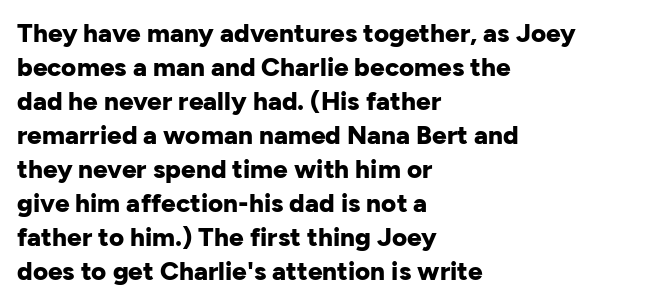
{"italic": "no", "bold": "yes", "underline": "no", "align": "left", "line_spacing": "normal", "line_spacing_ratio": 1.31, "letter_spacing": "normal", "letter_spacing_em": 0.0, "glyph_px": 26}
